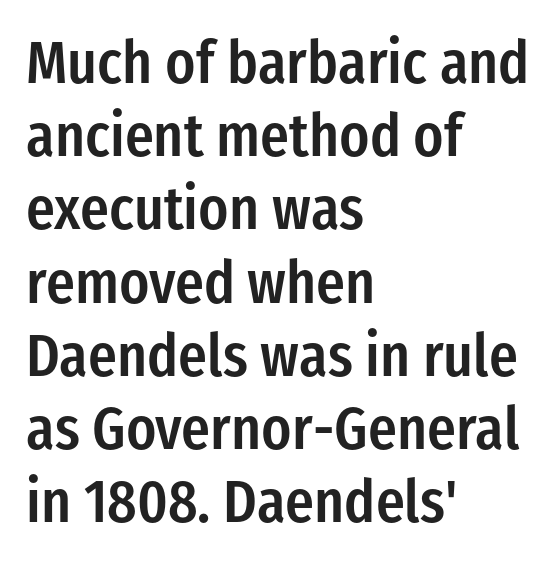
The image shows 60 px semibold, condensed sans-serif type, upright; set left-aligned, line spacing 1.22x, normal letter spacing, not underlined; low stroke contrast and a medium x-height.
